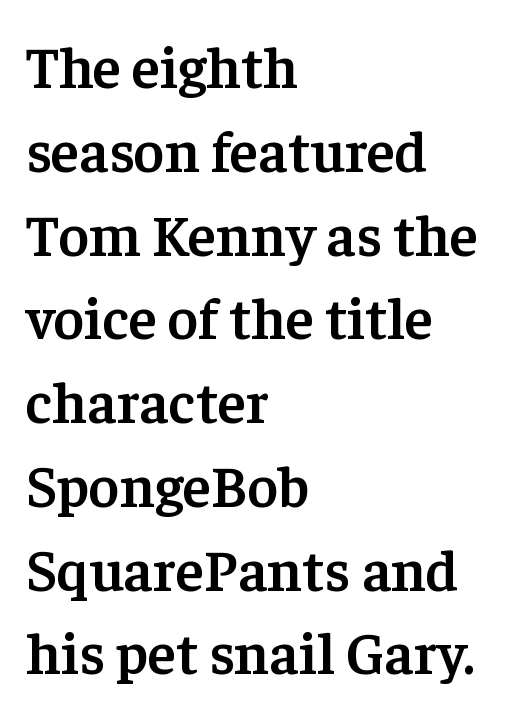
Q: Is the text bold? A: Semi-bold.
Q: Is the text italic (slanted)? A: No, it is upright.
Q: Is the typeface a serif or a sans-serif typeface? A: Serif.
Q: Is the text underlined? A: No.
Q: How is the paragraph aligned? A: Left-aligned.
Q: Is the spacing between letters normal or unusually wide? A: Normal.
Q: Is the spacing between lines tight, normal or loose? A: Normal.
Q: Width (condensed, normal, or wide)? A: Normal.
Q: Stroke contrast? A: Low.
Q: x-height? A: Medium.
Q: Monospaced? A: No.
